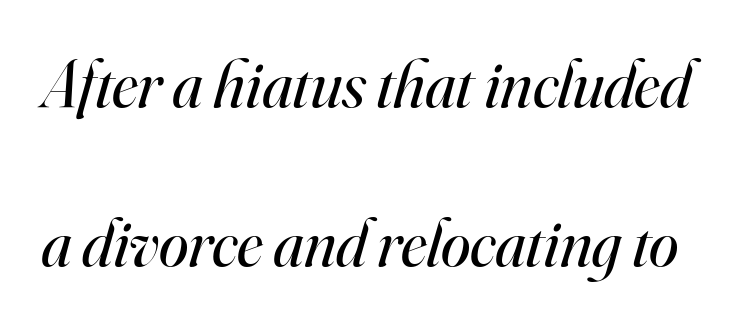
{"serif": "yes", "italic": "yes", "lean": "right", "slant_degrees": 16, "bold": "no", "weight": "regular", "width": "normal", "stroke_contrast": "high", "x_height": "small", "monospaced": "no", "underline": "no", "line_spacing": "loose", "line_spacing_ratio": 2.38, "letter_spacing": "normal", "letter_spacing_em": 0.0, "glyph_px": 67}
